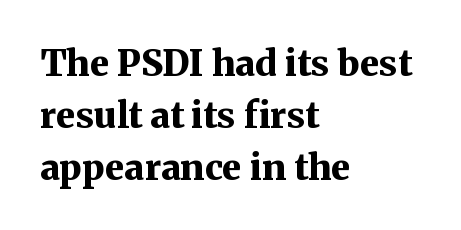
The image shows 36 px bold serif type, upright; set left-aligned, normal line spacing (1.44x), normal letter spacing, not underlined; medium stroke contrast and a medium x-height.
